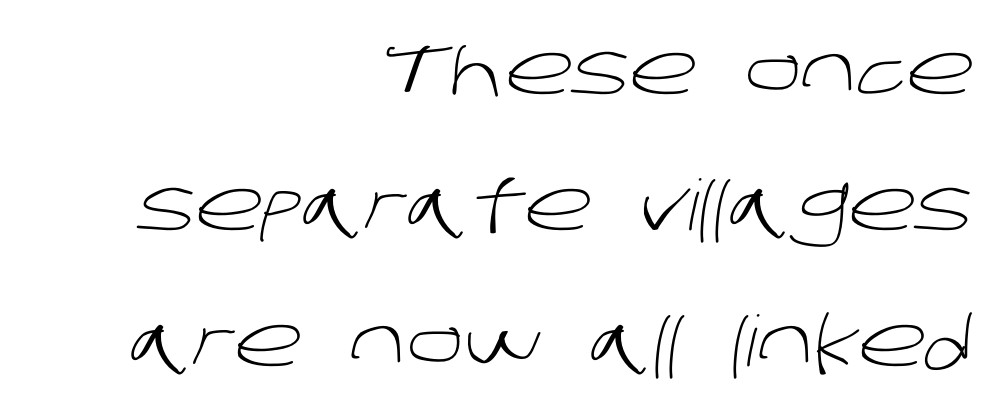
Q: Is the text bold? A: No.
Q: Is the typeface a serif or a sans-serif typeface? A: Sans-serif.
Q: Is the text underlined? A: No.
Q: How is the paragraph aligned? A: Right-aligned.
Q: Is the spacing between letters normal or unusually wide? A: Normal.
Q: Is the spacing between lines tight, normal or loose? A: Loose.
Q: Width (condensed, normal, or wide)? A: Normal.
Q: Stroke contrast? A: Low.
Q: x-height? A: Large.
Q: Monospaced? A: No.
